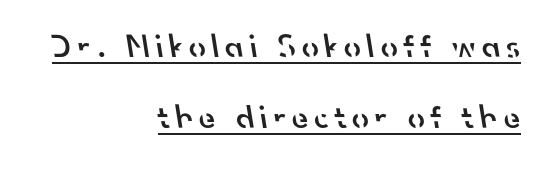
Caption: multi-line text, flush right, ragged left. Compared with typical paragraphs, the rows here are farther apart. Like a heading marked for emphasis, these lines bear an underscore. The designer went with a sans here, leaving each stem footless. You could not count columns in this text — the font is proportionally spaced. I'd describe the lettering as semibold — firm but not a full bold.
